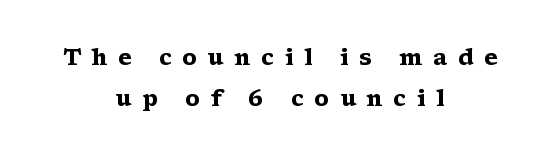
The passage shown is emphatically bold. The glyphs are unaccompanied by any horizontal stroke below them. Characters follow at a spacing far wider than the type designer built in. Centered paragraph, ragged on both sides. Do the letters lean? They stand straight.
